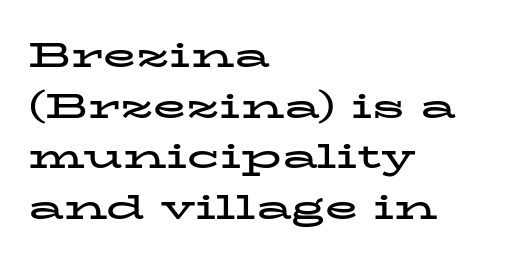
Compared with typical paragraphs, the rows here are spaced about the same. Visually the block forms a straight wall on the left and a jagged coastline on the right. The passage shown is typed in a proportional face where columns would drift. The letterforms sit shoulder to shoulder at normal distance. The words here are not underlined. The letters are bold, with thick, heavy strokes.
